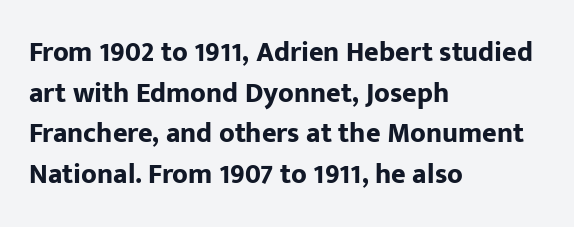
The image shows 28 px bold sans-serif type, upright; set left-aligned, normal line spacing (1.45x), normal letter spacing, not underlined; low stroke contrast and a medium x-height.
